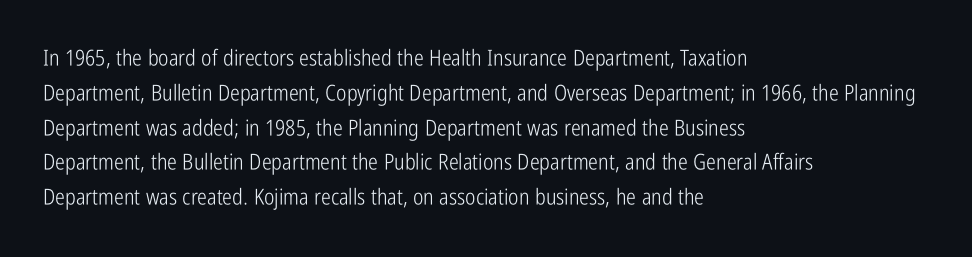
All the whitespace from short lines collects on the right. No extra tracking has been applied to these lines. Characters remain perfectly vertical along every line. The space beneath each line is pristine and unruled. Vertical stems look standard width or narrower in stroke.
